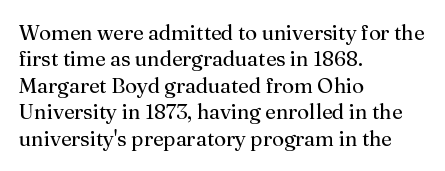
The rendering uses a moderate line-height, typical for paragraphs. Only glyphs here, with clear space below each row. The passage is arranged the way most books set body copy — flush left. Spacing between characters is what you'd get straight out of the box.
